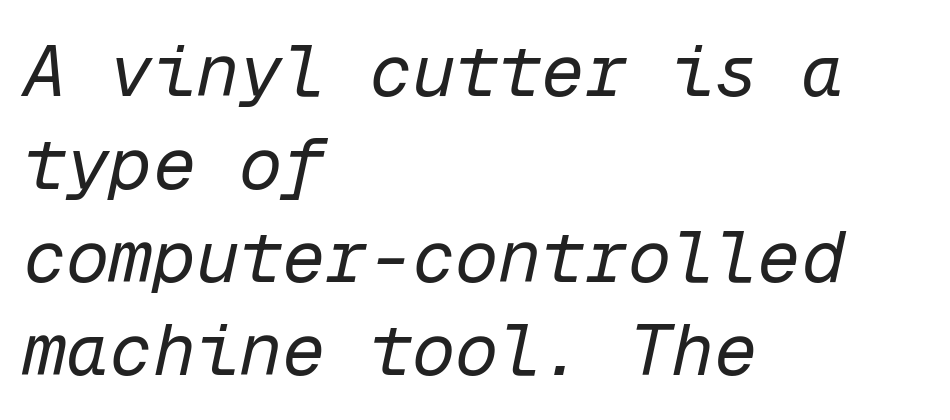
Q: Is the text bold? A: No.
Q: Is the text italic (slanted)? A: Yes, it leans right by about 12 degrees.
Q: Is the text underlined? A: No.
Q: How is the paragraph aligned? A: Left-aligned.
Q: Is the spacing between letters normal or unusually wide? A: Normal.
Q: Is the spacing between lines tight, normal or loose? A: Normal.
Q: Width (condensed, normal, or wide)? A: Normal.
Q: Stroke contrast? A: Low.
Q: x-height? A: Medium.
Q: Monospaced? A: Yes.
